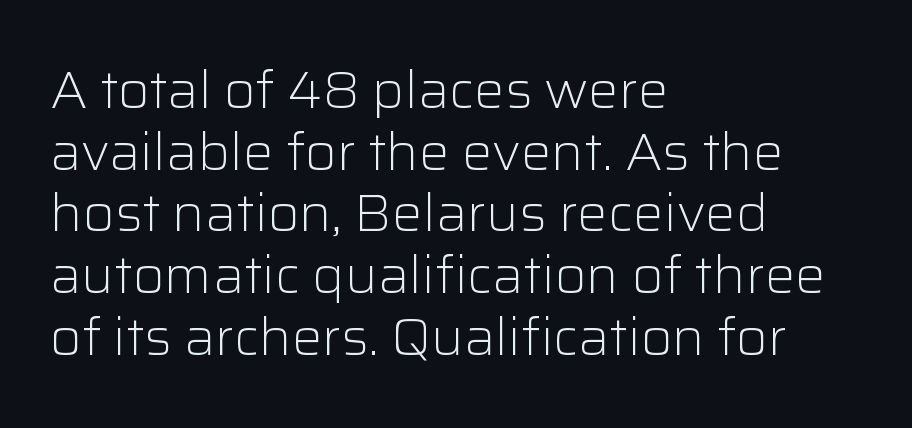
The image shows 51 px light sans-serif type, upright; set left-aligned, line spacing 1.21x, normal letter spacing, not underlined; low stroke contrast and a medium x-height.
